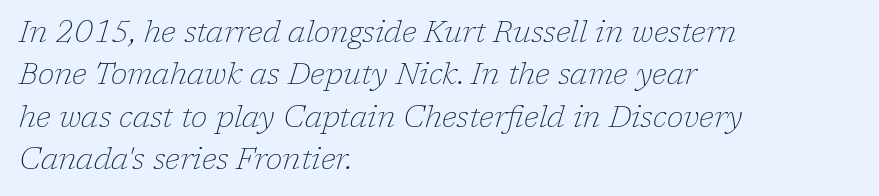
{"serif": "yes", "italic": "yes", "lean": "right", "slant_degrees": 17, "bold": "no", "weight": "thin", "width": "normal", "stroke_contrast": "low", "x_height": "medium", "monospaced": "no", "underline": "no", "align": "left", "line_spacing": "normal", "line_spacing_ratio": 1.41, "letter_spacing": "normal", "letter_spacing_em": 0.0, "glyph_px": 30}
